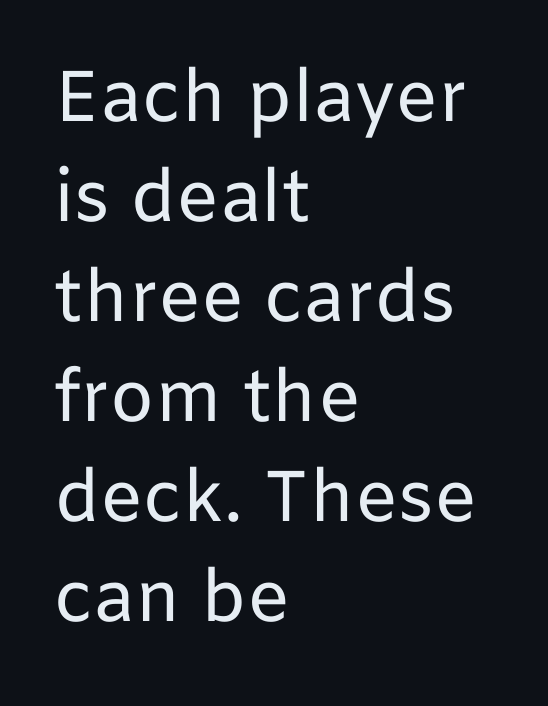
The face used here is proportionally spaced, like ordinary book or web type. One glance says typical: line gaps are just what's usual. The words here are not underlined. In terms of posture, this sample is upright.
